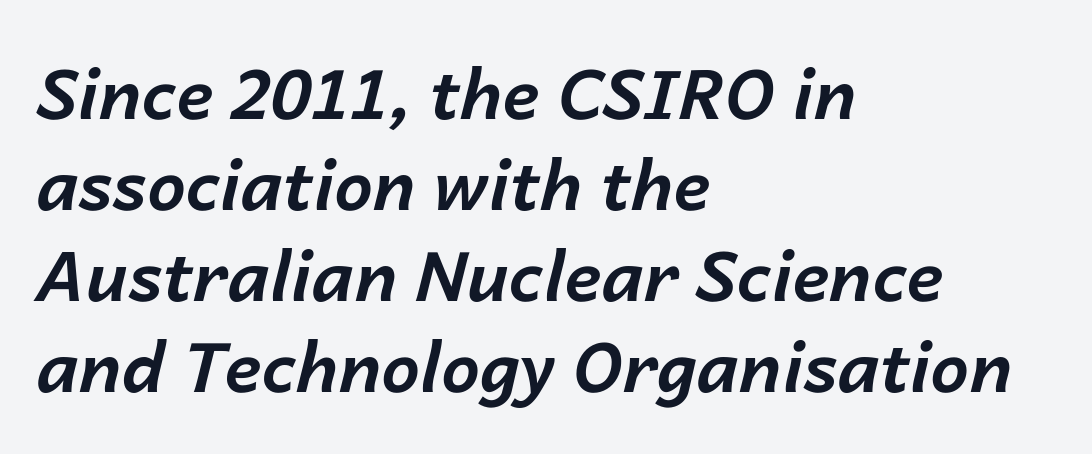
{"italic": "yes", "lean": "right", "slant_degrees": 14, "bold": "yes", "weight": "bold", "width": "normal", "stroke_contrast": "low", "x_height": "medium", "monospaced": "no", "underline": "no", "align": "left", "line_spacing": "normal", "line_spacing_ratio": 1.32, "letter_spacing": "normal", "letter_spacing_em": 0.0, "glyph_px": 69}
